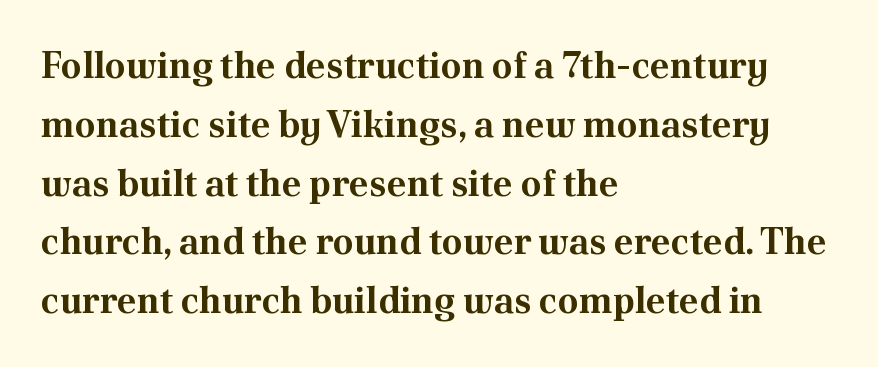
{"serif": "yes", "italic": "no", "bold": "yes", "weight": "bold", "width": "normal", "stroke_contrast": "medium", "x_height": "small", "monospaced": "no", "underline": "no", "align": "left", "line_spacing": "normal", "line_spacing_ratio": 1.59, "letter_spacing": "normal", "letter_spacing_em": 0.0, "glyph_px": 37}
